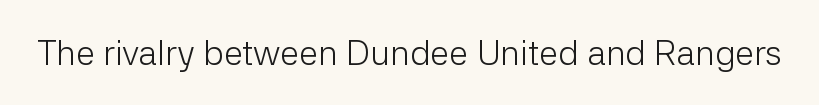
Q: Is the text bold? A: No.
Q: Is the text italic (slanted)? A: No, it is upright.
Q: Is the typeface a serif or a sans-serif typeface? A: Sans-serif.
Q: Is the text underlined? A: No.
Q: Is the spacing between letters normal or unusually wide? A: Normal.
Q: Width (condensed, normal, or wide)? A: Normal.
Q: Stroke contrast? A: Low.
Q: x-height? A: Medium.
Q: Monospaced? A: No.
